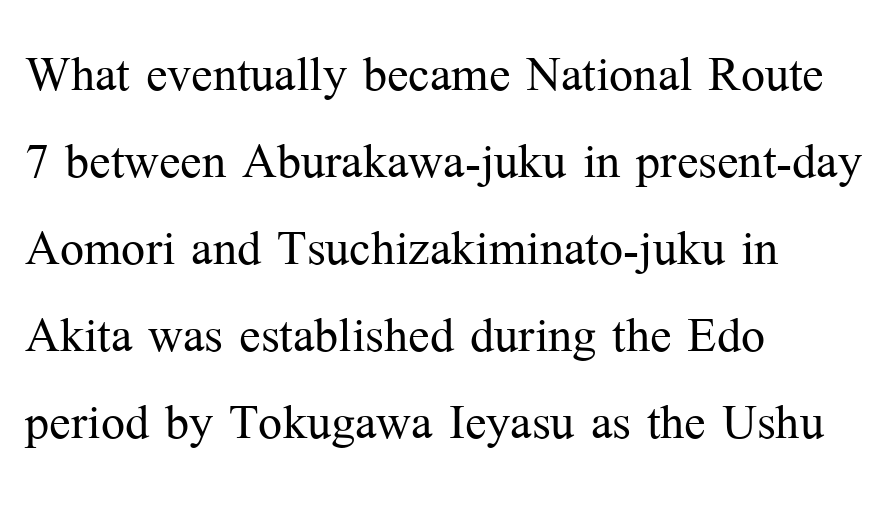
The image shows 64 px light serif type, upright; set left-aligned, normal line spacing (1.36x), normal letter spacing, not underlined; medium stroke contrast and a medium x-height.
